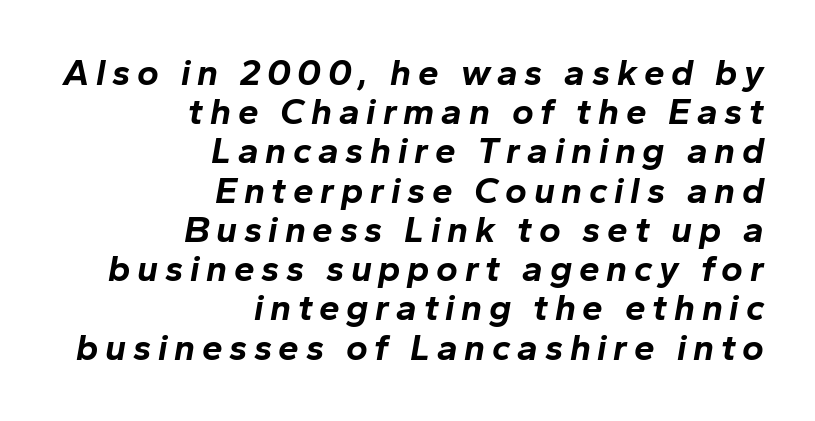
The passage shown is typed in a proportional face where columns would drift. Compared with an ordinary text face, these strokes are far heavier — a full bold. This sample trades vertical openness for compactness between lines. Decoration check: the copy has no underline.
